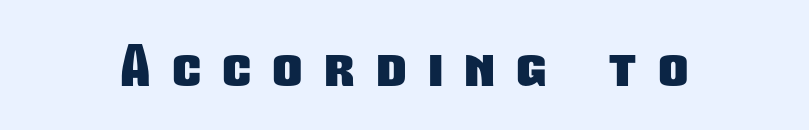
Q: Is the text bold? A: Yes.
Q: Is the typeface a serif or a sans-serif typeface? A: Sans-serif.
Q: Is the text underlined? A: No.
Q: Is the spacing between letters normal or unusually wide? A: Unusually wide.
Q: Width (condensed, normal, or wide)? A: Condensed.
Q: Stroke contrast? A: Low.
Q: x-height? A: Medium.
Q: Monospaced? A: No.
